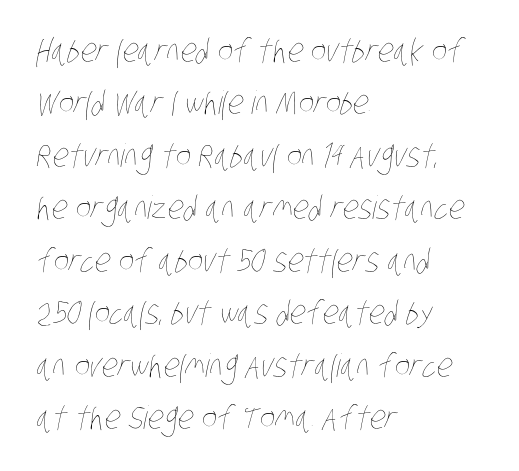
The image shows 32 px thin, condensed type; set left-aligned, normal line spacing (1.64x), normal letter spacing, not underlined; low stroke contrast and a large x-height.
